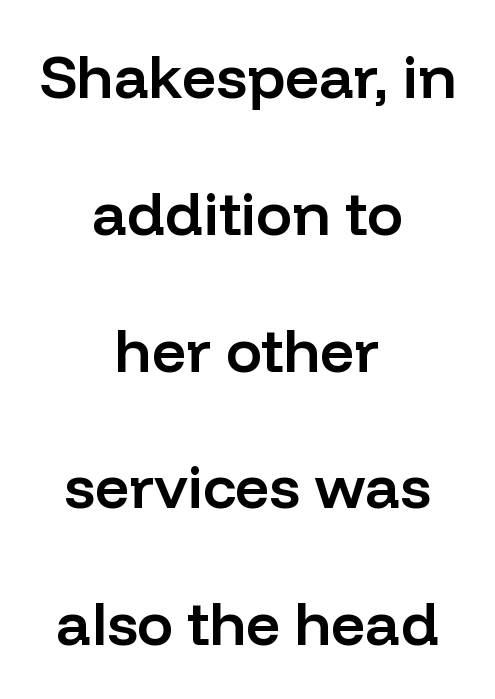
Q: Is the text bold? A: Semi-bold.
Q: Is the text italic (slanted)? A: No, it is upright.
Q: Is the typeface a serif or a sans-serif typeface? A: Sans-serif.
Q: Is the text underlined? A: No.
Q: How is the paragraph aligned? A: Centered.
Q: Is the spacing between letters normal or unusually wide? A: Normal.
Q: Is the spacing between lines tight, normal or loose? A: Loose.
Q: Width (condensed, normal, or wide)? A: Normal.
Q: Stroke contrast? A: Low.
Q: x-height? A: Medium.
Q: Monospaced? A: No.
